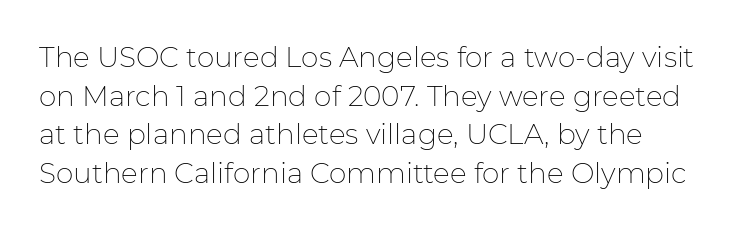
Q: Is the text bold? A: No.
Q: Is the text italic (slanted)? A: No, it is upright.
Q: Is the typeface a serif or a sans-serif typeface? A: Sans-serif.
Q: Is the text underlined? A: No.
Q: Is the spacing between letters normal or unusually wide? A: Normal.
Q: Is the spacing between lines tight, normal or loose? A: Normal.
Q: Width (condensed, normal, or wide)? A: Normal.
Q: Stroke contrast? A: Low.
Q: x-height? A: Medium.
Q: Monospaced? A: No.
